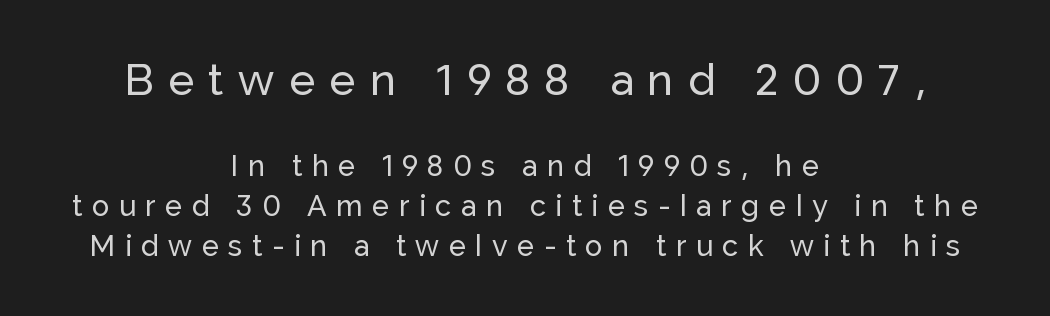
The image shows 44 px sans-serif type, upright; set centered, normal line spacing (1.37x), unusually wide letter spacing (+0.33 em), not underlined; the first (top) block is 1.52x larger; low stroke contrast and a medium x-height.
